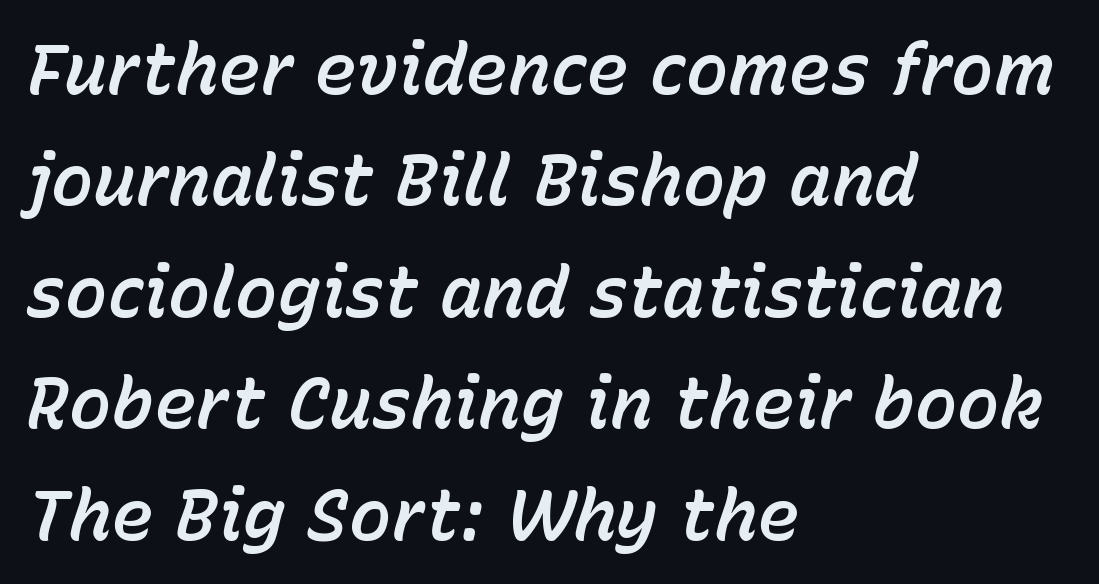
{"italic": "yes", "lean": "right", "slant_degrees": 15, "width": "normal", "stroke_contrast": "low", "x_height": "medium", "monospaced": "no", "underline": "no", "align": "left", "line_spacing": "normal", "line_spacing_ratio": 1.57, "letter_spacing": "normal", "letter_spacing_em": 0.0, "glyph_px": 71}
